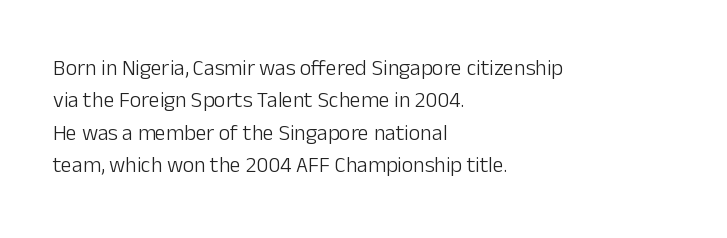
The image shows 22 px text type, upright; set left-aligned, normal line spacing (1.47x), normal letter spacing, not underlined.
